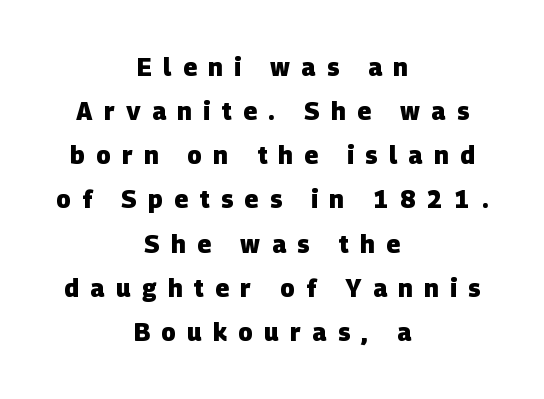
Each word looks stretched out because of the extra space between its letters. Both edges are ragged and mirror each other, which tells us the setting is centered. Decoration check: the copy has no underline. The characters look thick and weighty, a clear bold.
